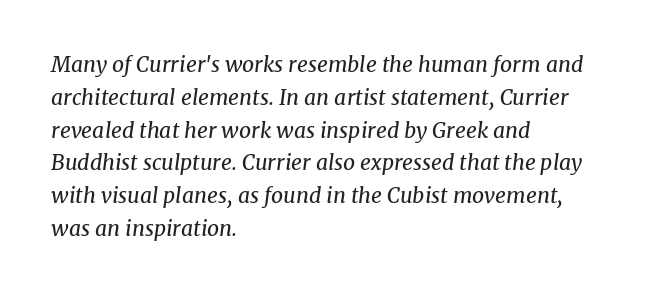
{"italic": "yes", "lean": "right", "slant_degrees": 8, "bold": "no", "underline": "no", "align": "left", "line_spacing": "normal", "line_spacing_ratio": 1.56, "letter_spacing": "normal", "letter_spacing_em": 0.0, "glyph_px": 21}
